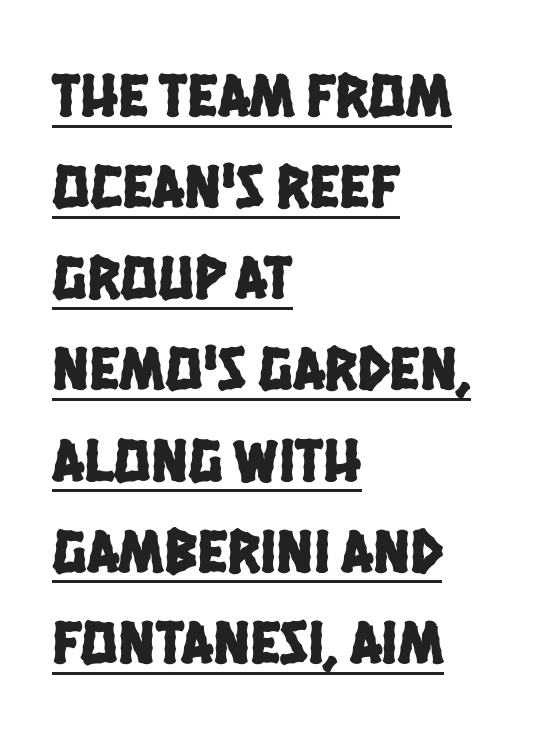
{"serif": "no", "width": "condensed", "stroke_contrast": "low", "x_height": "large", "monospaced": "no", "underline": "yes", "align": "left", "line_spacing": "normal", "line_spacing_ratio": 1.47, "letter_spacing": "normal", "letter_spacing_em": 0.0, "glyph_px": 62}
